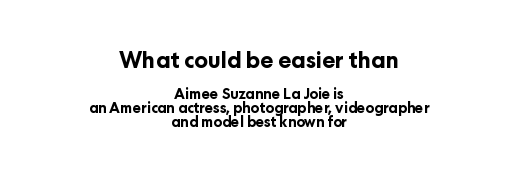
{"italic": "no", "bold": "yes", "underline": "no", "align": "center", "line_spacing": "tight", "line_spacing_ratio": 0.99, "letter_spacing": "normal", "letter_spacing_em": 0.0, "larger_block": "first", "size_ratio": 1.57, "glyph_px": 22}
